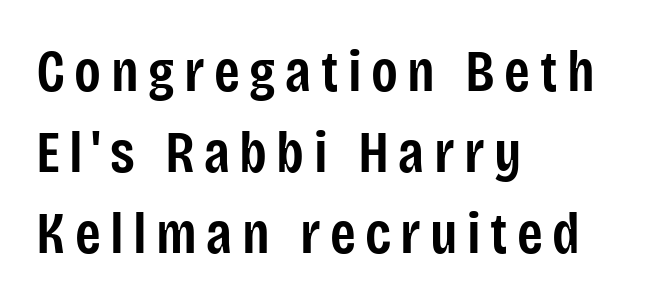
The image shows 59 px semibold, condensed sans-serif type, upright; set left-aligned, normal line spacing (1.37x), not underlined; low stroke contrast and a large x-height.
